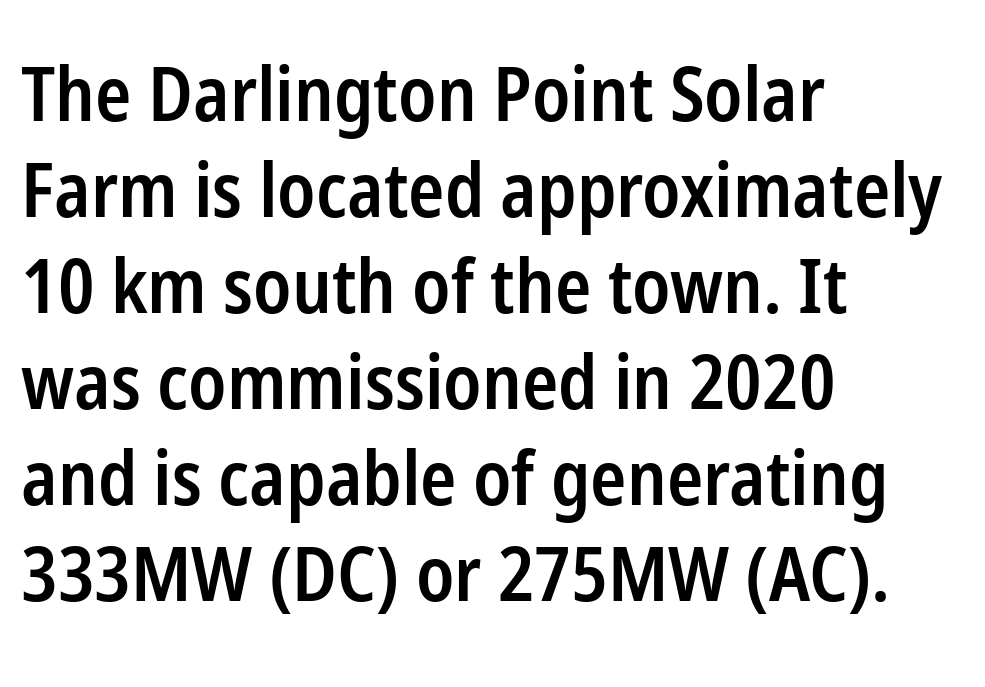
The image shows 75 px semibold, condensed sans-serif type, upright; set left-aligned, normal line spacing (1.28x), normal letter spacing, not underlined; low stroke contrast and a medium x-height.
